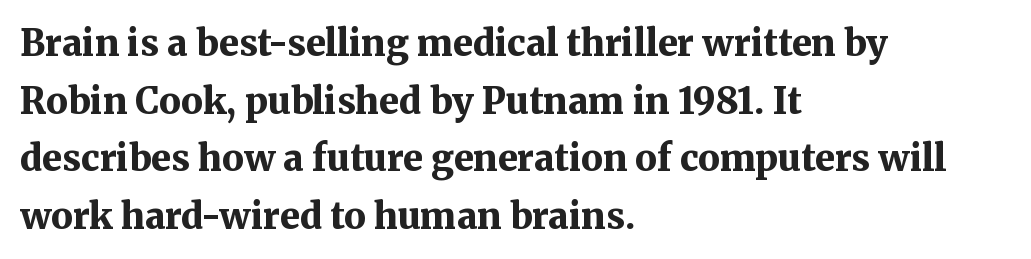
{"serif": "yes", "italic": "no", "bold": "yes", "weight": "bold", "width": "normal", "stroke_contrast": "medium", "x_height": "medium", "monospaced": "no", "underline": "no", "align": "left", "line_spacing": "normal", "line_spacing_ratio": 1.6, "letter_spacing": "normal", "letter_spacing_em": 0.0, "glyph_px": 36}
